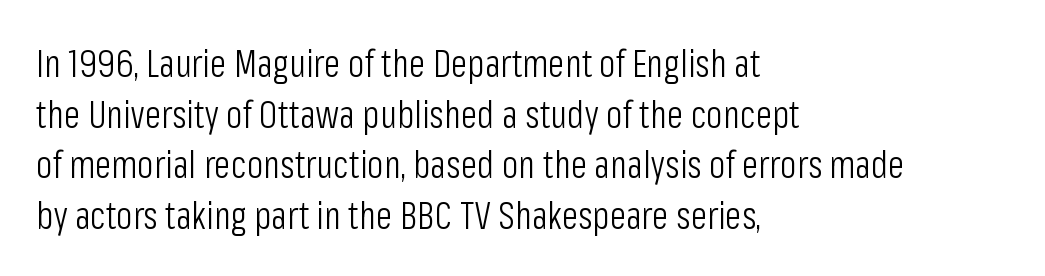
Q: Is the text bold? A: No.
Q: Is the text italic (slanted)? A: No, it is upright.
Q: Is the typeface a serif or a sans-serif typeface? A: Sans-serif.
Q: Is the text underlined? A: No.
Q: How is the paragraph aligned? A: Left-aligned.
Q: Is the spacing between letters normal or unusually wide? A: Normal.
Q: Is the spacing between lines tight, normal or loose? A: Normal.
Q: Width (condensed, normal, or wide)? A: Condensed.
Q: Stroke contrast? A: Low.
Q: x-height? A: Medium.
Q: Monospaced? A: No.
